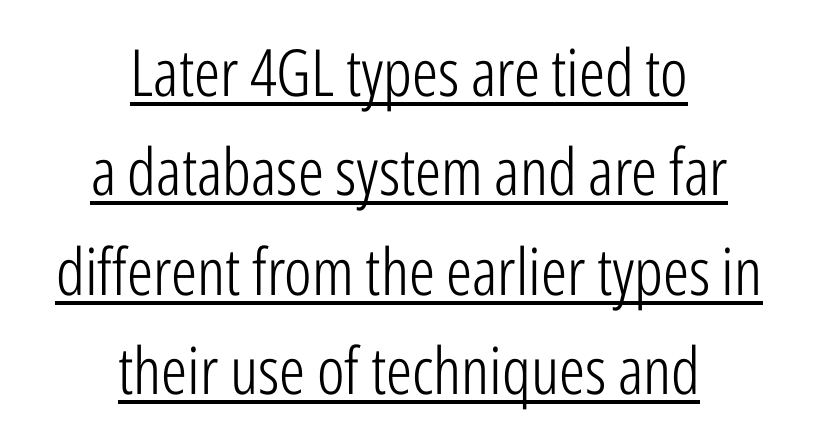
The image shows 65 px light, condensed sans-serif type, upright; set centered, normal line spacing (1.53x), normal letter spacing, underlined; low stroke contrast and a medium x-height.
